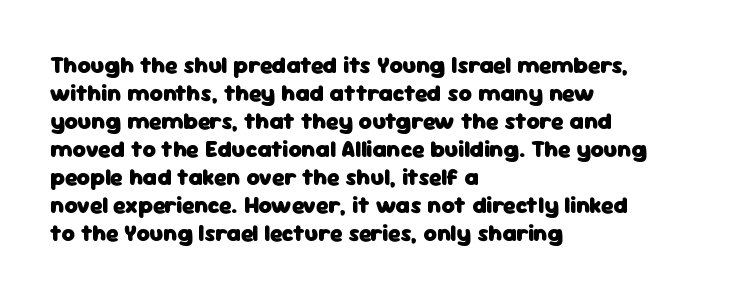
Q: Is the text bold? A: Yes.
Q: Is the text italic (slanted)? A: No, it is upright.
Q: Is the text underlined? A: No.
Q: How is the paragraph aligned? A: Left-aligned.
Q: Is the spacing between letters normal or unusually wide? A: Normal.
